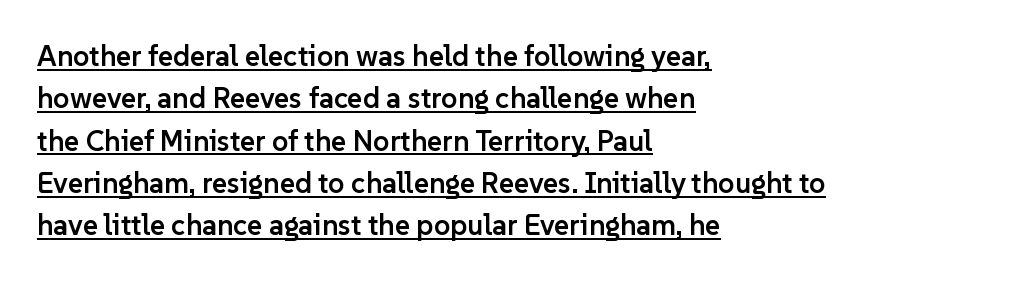
Q: Is the text bold? A: Semi-bold.
Q: Is the text italic (slanted)? A: No, it is upright.
Q: Is the typeface a serif or a sans-serif typeface? A: Sans-serif.
Q: Is the text underlined? A: Yes.
Q: How is the paragraph aligned? A: Left-aligned.
Q: Is the spacing between letters normal or unusually wide? A: Normal.
Q: Is the spacing between lines tight, normal or loose? A: Normal.
Q: Width (condensed, normal, or wide)? A: Normal.
Q: Stroke contrast? A: Low.
Q: x-height? A: Medium.
Q: Monospaced? A: No.
